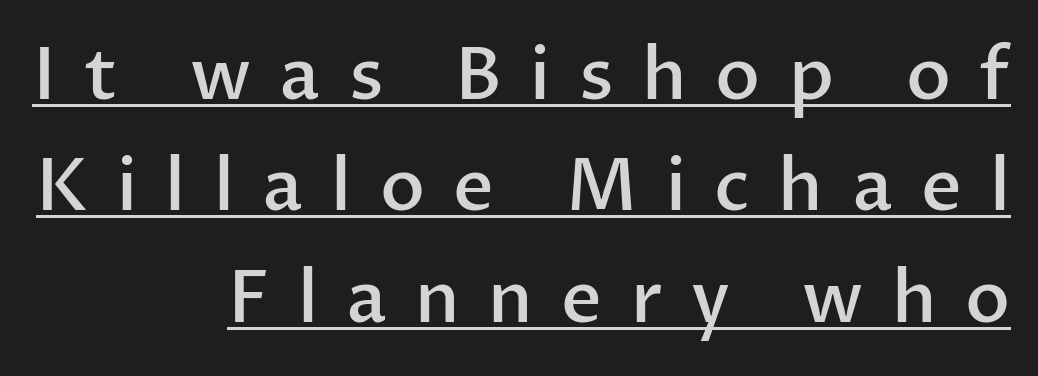
{"serif": "no", "italic": "no", "bold": "semi", "weight": "semibold", "width": "normal", "stroke_contrast": "low", "x_height": "medium", "monospaced": "no", "underline": "yes", "align": "right", "line_spacing": "normal", "line_spacing_ratio": 1.57, "letter_spacing": "wide", "letter_spacing_em": 0.4, "glyph_px": 71}
